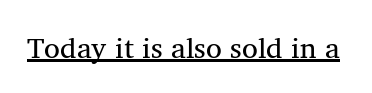
Q: Is the text bold? A: No.
Q: Is the text italic (slanted)? A: No, it is upright.
Q: Is the typeface a serif or a sans-serif typeface? A: Serif.
Q: Is the text underlined? A: Yes.
Q: Is the spacing between letters normal or unusually wide? A: Normal.
Q: Width (condensed, normal, or wide)? A: Normal.
Q: Stroke contrast? A: Medium.
Q: x-height? A: Medium.
Q: Monospaced? A: No.
